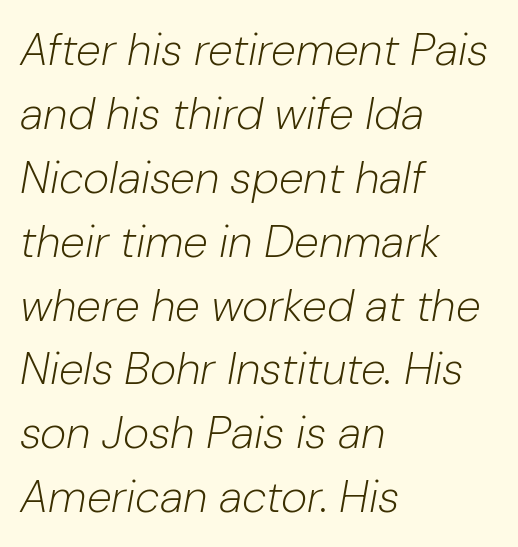
{"italic": "yes", "lean": "right", "slant_degrees": 10, "bold": "no", "weight": "light", "width": "normal", "stroke_contrast": "low", "x_height": "medium", "monospaced": "no", "underline": "no", "align": "left", "line_spacing": "normal", "line_spacing_ratio": 1.42, "letter_spacing": "normal", "letter_spacing_em": 0.0, "glyph_px": 45}
